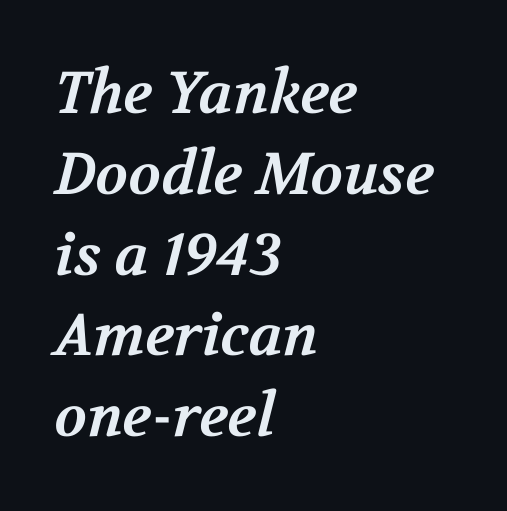
Q: Is the text bold? A: Yes.
Q: Is the typeface a serif or a sans-serif typeface? A: Serif.
Q: Is the text underlined? A: No.
Q: How is the paragraph aligned? A: Left-aligned.
Q: Is the spacing between letters normal or unusually wide? A: Normal.
Q: Is the spacing between lines tight, normal or loose? A: Normal.
Q: Width (condensed, normal, or wide)? A: Normal.
Q: Stroke contrast? A: Medium.
Q: x-height? A: Medium.
Q: Monospaced? A: No.
